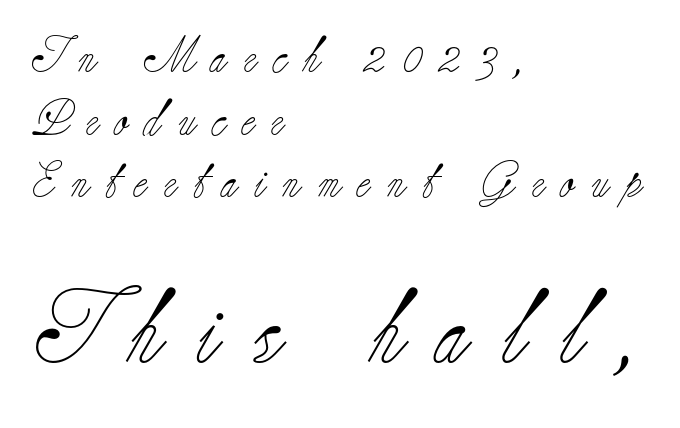
The image shows 73 px light serif type; set left-aligned, line spacing 1.74x, unusually wide letter spacing (+0.46 em), not underlined; the second (bottom) block is 2.03x larger; low stroke contrast and a small x-height.
